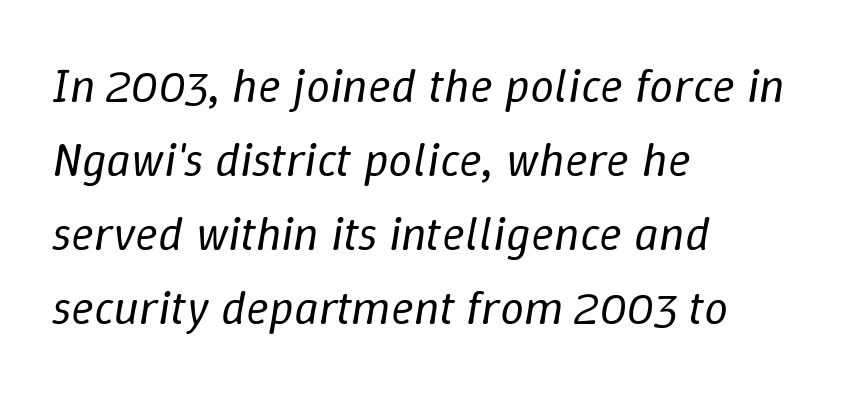
Q: Is the text bold? A: No.
Q: Is the text italic (slanted)? A: Yes, it leans right by about 9 degrees.
Q: Is the text underlined? A: No.
Q: How is the paragraph aligned? A: Left-aligned.
Q: Is the spacing between letters normal or unusually wide? A: Normal.
Q: Is the spacing between lines tight, normal or loose? A: Normal.
Q: Width (condensed, normal, or wide)? A: Normal.
Q: Stroke contrast? A: Low.
Q: x-height? A: Medium.
Q: Monospaced? A: No.
